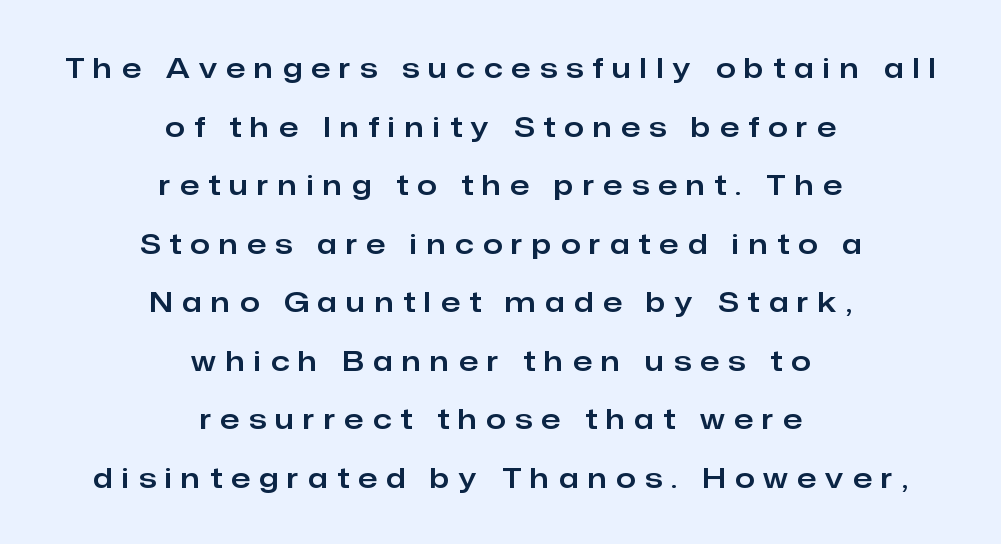
The image shows 28 px sans-serif type, upright; set centered, loose line spacing (2.09x), unusually wide letter spacing (+0.34 em), not underlined; low stroke contrast and a medium x-height.
